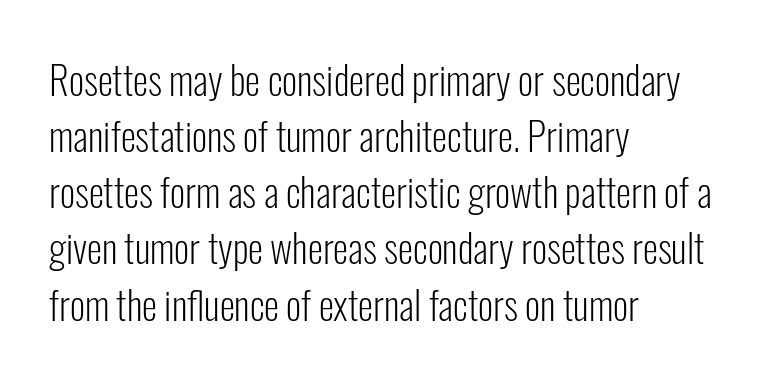
Q: Is the text bold? A: No.
Q: Is the text italic (slanted)? A: No, it is upright.
Q: Is the typeface a serif or a sans-serif typeface? A: Sans-serif.
Q: Is the text underlined? A: No.
Q: How is the paragraph aligned? A: Left-aligned.
Q: Is the spacing between letters normal or unusually wide? A: Normal.
Q: Is the spacing between lines tight, normal or loose? A: Normal.
Q: Width (condensed, normal, or wide)? A: Condensed.
Q: Stroke contrast? A: Low.
Q: x-height? A: Medium.
Q: Monospaced? A: No.
